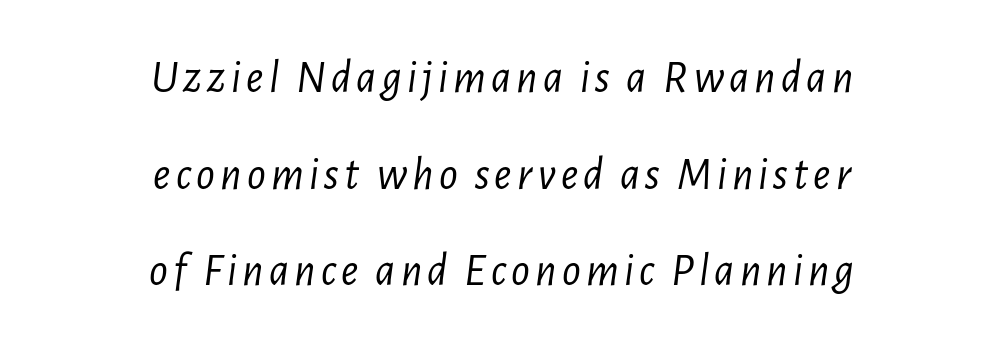
{"italic": "yes", "lean": "right", "slant_degrees": 7, "bold": "no", "weight": "light", "width": "condensed", "stroke_contrast": "low", "x_height": "medium", "monospaced": "no", "underline": "no", "align": "center", "line_spacing": "loose", "line_spacing_ratio": 2.1, "glyph_px": 46}
